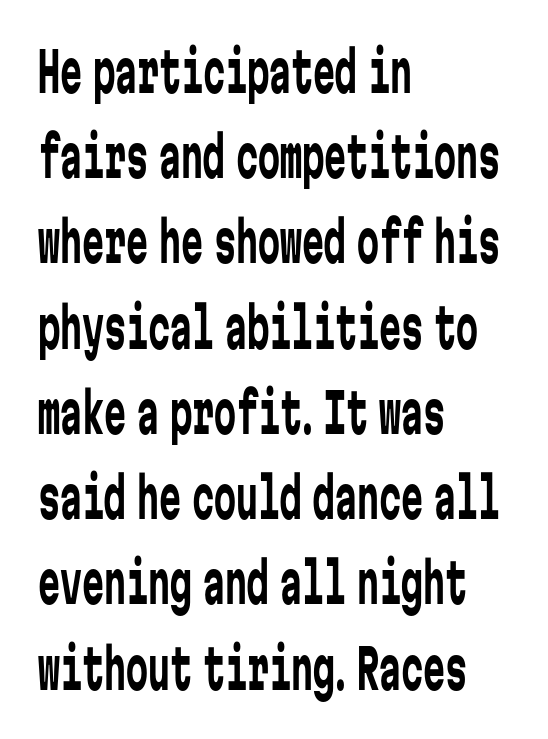
Q: Is the text bold? A: No.
Q: Is the text italic (slanted)? A: No, it is upright.
Q: Is the typeface a serif or a sans-serif typeface? A: Sans-serif.
Q: Is the text underlined? A: No.
Q: How is the paragraph aligned? A: Left-aligned.
Q: Is the spacing between letters normal or unusually wide? A: Normal.
Q: Is the spacing between lines tight, normal or loose? A: Normal.
Q: Width (condensed, normal, or wide)? A: Condensed.
Q: Stroke contrast? A: Low.
Q: x-height? A: Medium.
Q: Monospaced? A: Yes.
